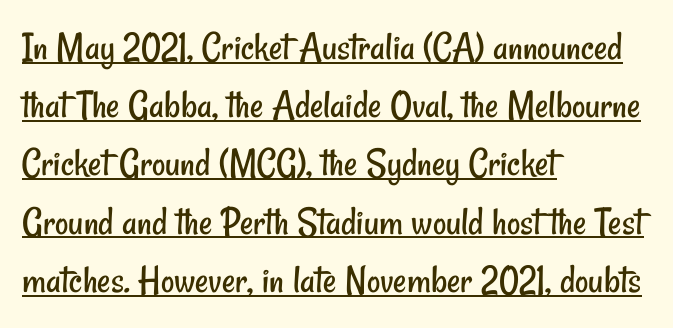
{"serif": "no", "bold": "no", "weight": "regular", "width": "condensed", "stroke_contrast": "low", "x_height": "small", "monospaced": "no", "underline": "yes", "align": "left", "line_spacing": "normal", "line_spacing_ratio": 1.42, "letter_spacing": "normal", "letter_spacing_em": 0.0, "glyph_px": 41}
